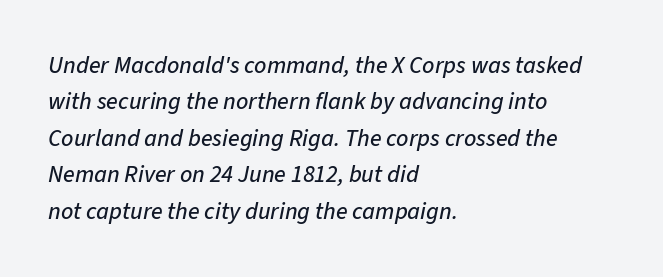
{"italic": "yes", "lean": "right", "slant_degrees": 11, "underline": "no", "align": "left", "line_spacing": "normal", "line_spacing_ratio": 1.52, "letter_spacing": "normal", "letter_spacing_em": 0.0, "glyph_px": 24}
